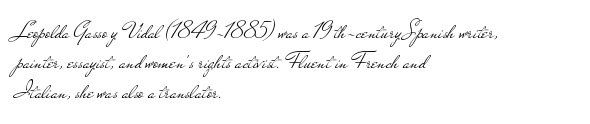
{"bold": "no", "underline": "no", "align": "left", "line_spacing": "normal", "line_spacing_ratio": 1.25, "letter_spacing": "normal", "letter_spacing_em": 0.0, "glyph_px": 24}
